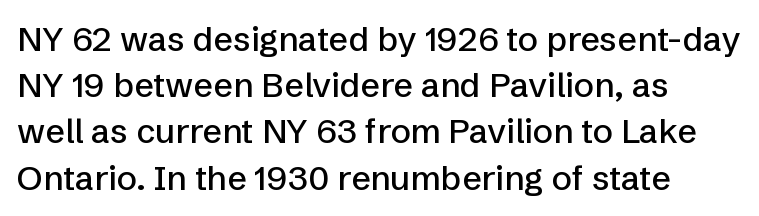
{"serif": "no", "italic": "no", "width": "normal", "stroke_contrast": "low", "x_height": "medium", "monospaced": "no", "underline": "no", "align": "left", "line_spacing": "normal", "line_spacing_ratio": 1.36, "letter_spacing": "normal", "letter_spacing_em": 0.0, "glyph_px": 34}
